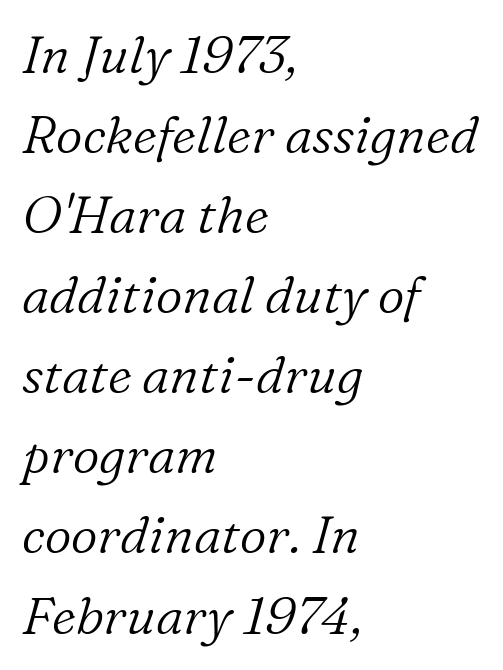
{"serif": "yes", "italic": "yes", "lean": "right", "slant_degrees": 16, "bold": "no", "weight": "light", "width": "normal", "stroke_contrast": "low", "x_height": "medium", "monospaced": "no", "underline": "no", "align": "left", "line_spacing": "normal", "line_spacing_ratio": 1.54, "letter_spacing": "normal", "letter_spacing_em": 0.0, "glyph_px": 52}
